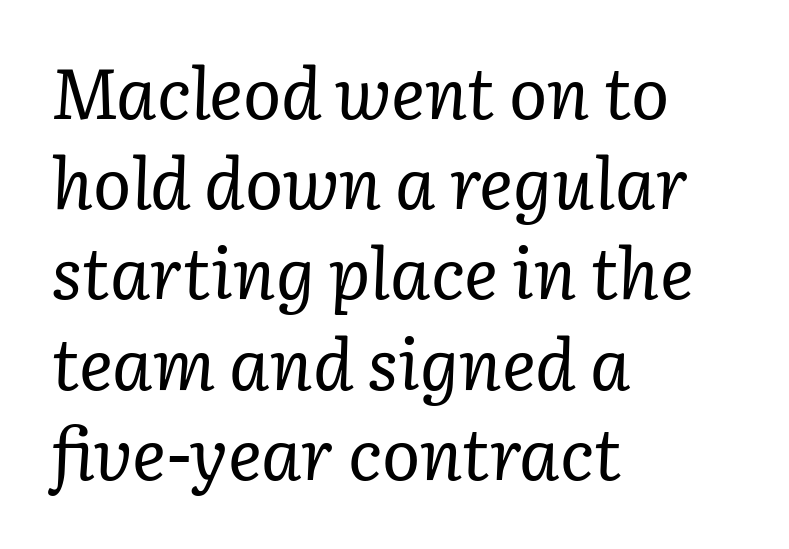
The image shows 71 px regular-weight serif type, italic (leaning right); set left-aligned, normal line spacing (1.27x), normal letter spacing, not underlined; low stroke contrast and a medium x-height.
